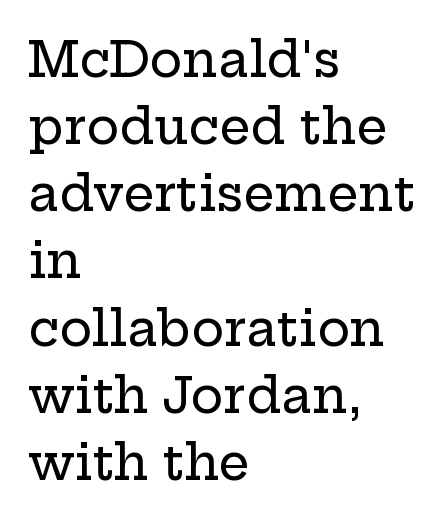
Notice how the passage keeps a crisp vertical edge on the left only. Look at the bottom of the vertical strokes: they flare into serifs here. These lines were composed using upright roman letters. Do the characters align in a grid? No, the font is proportional.
